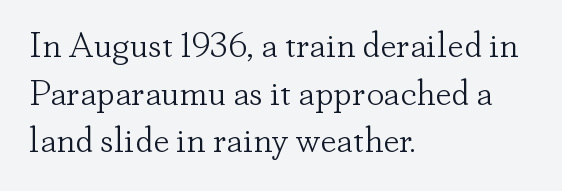
The rendering anchors every line to the left-hand side. Whoever set this chose a conventional vertical rhythm. The specimen omits any rule beneath the text block's lines. Think of a printed novel: that variable character pitch is what you see here. The face used here is rendered with its standard letterfit.
